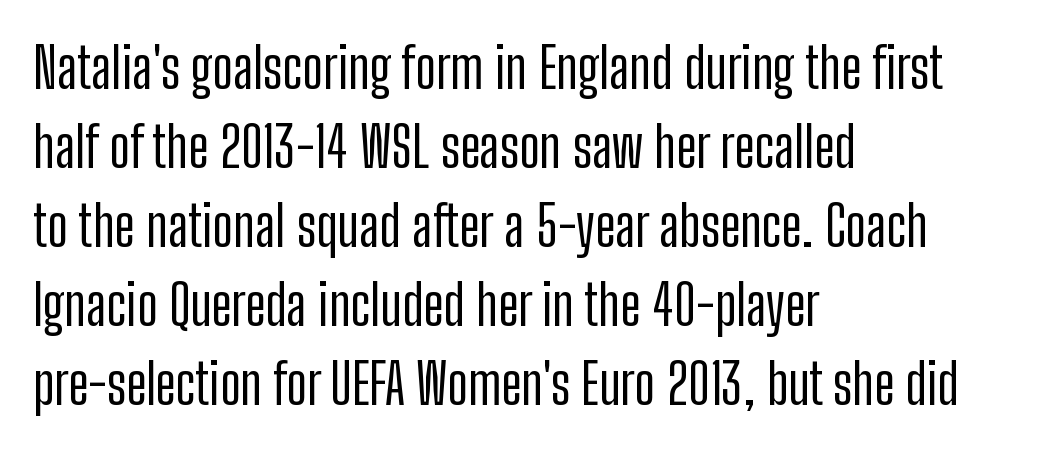
The image shows 56 px condensed sans-serif type, upright; set left-aligned, normal line spacing (1.41x), normal letter spacing, not underlined; low stroke contrast and a medium x-height.
